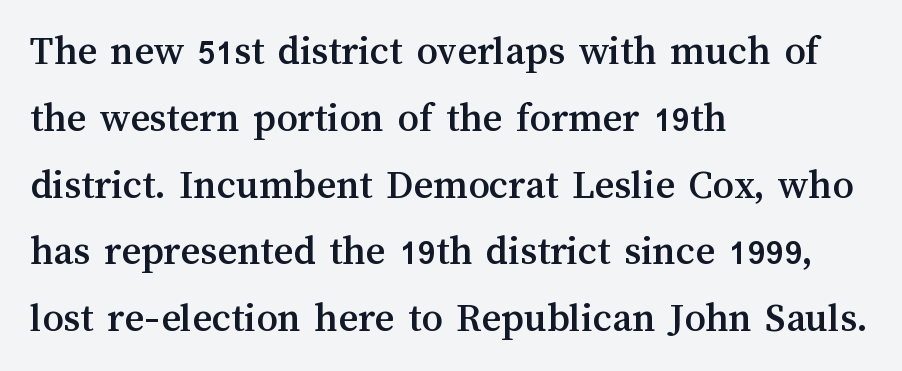
Rendered with straight, roman letterforms. The rendering uses natural spacing where letterforms have individual widths. Between one letter and the next there's only the usual sliver of space. The compositor pushed each line to the left boundary.
